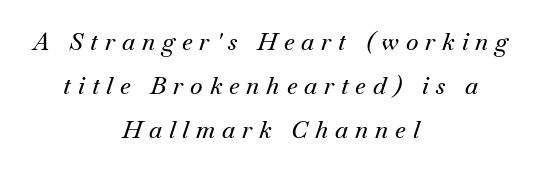
The image shows 24 px text type, italic (leaning right); set centered, line spacing 1.83x, unusually wide letter spacing (+0.29 em), not underlined.
